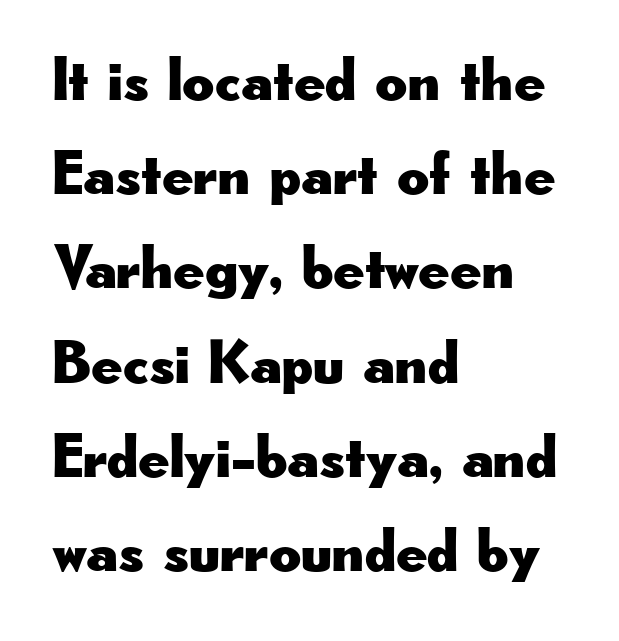
Q: Is the text italic (slanted)? A: No, it is upright.
Q: Is the typeface a serif or a sans-serif typeface? A: Sans-serif.
Q: Is the text underlined? A: No.
Q: How is the paragraph aligned? A: Left-aligned.
Q: Is the spacing between letters normal or unusually wide? A: Normal.
Q: Is the spacing between lines tight, normal or loose? A: Normal.
Q: Width (condensed, normal, or wide)? A: Wide.
Q: Stroke contrast? A: Low.
Q: x-height? A: Small.
Q: Monospaced? A: No.
